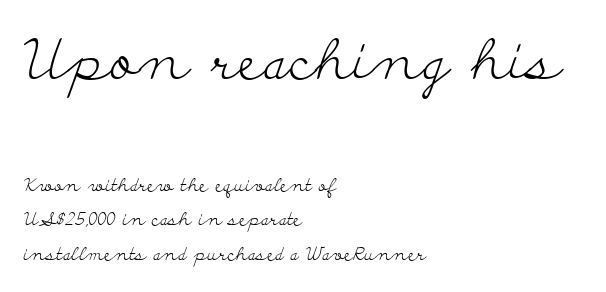
{"serif": "yes", "bold": "no", "weight": "light", "width": "wide", "stroke_contrast": "low", "x_height": "small", "monospaced": "no", "underline": "no", "align": "left", "line_spacing": "loose", "line_spacing_ratio": 1.91, "letter_spacing": "normal", "letter_spacing_em": 0.0, "larger_block": "first", "size_ratio": 3.06, "glyph_px": 55}
